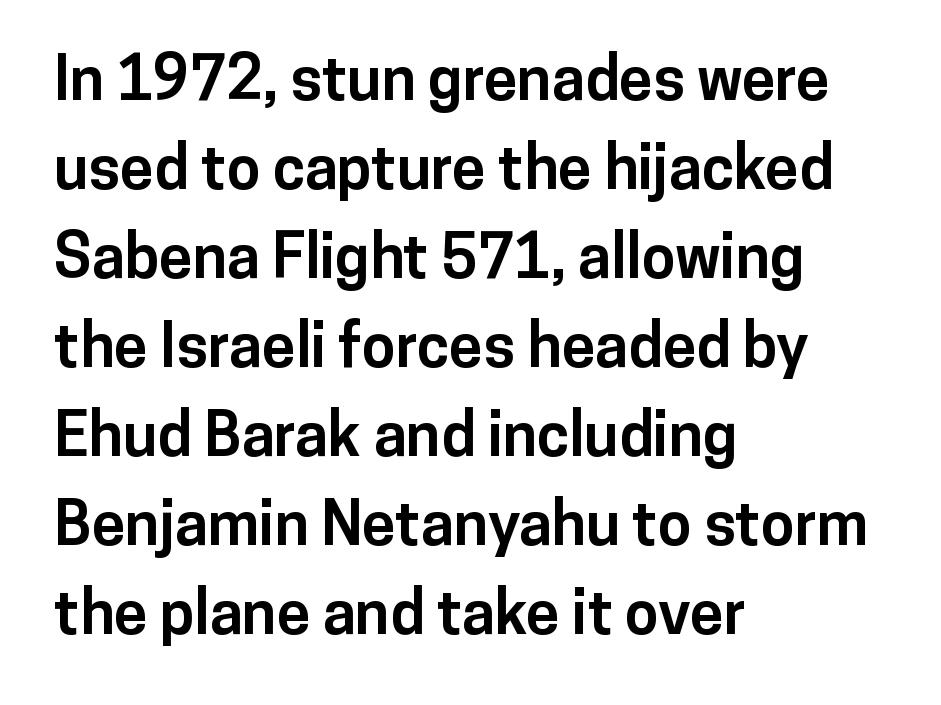
The image shows 61 px bold sans-serif type, upright; set left-aligned, normal line spacing (1.46x), normal letter spacing, not underlined; low stroke contrast and a medium x-height.
